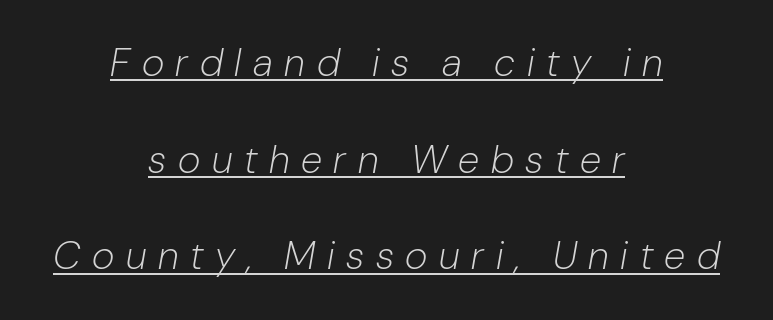
Q: Is the text bold? A: No.
Q: Is the text italic (slanted)? A: Yes, it leans right by about 10 degrees.
Q: Is the text underlined? A: Yes.
Q: How is the paragraph aligned? A: Centered.
Q: Is the spacing between letters normal or unusually wide? A: Unusually wide.
Q: Is the spacing between lines tight, normal or loose? A: Loose.
Q: Width (condensed, normal, or wide)? A: Normal.
Q: Stroke contrast? A: Low.
Q: x-height? A: Medium.
Q: Monospaced? A: No.
